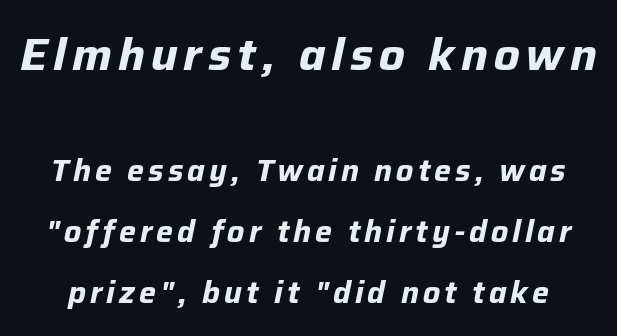
Think of a printed novel: that variable character pitch is what you see here. Type without underlining. These two chunks differ in scale, with the top chunk taking the larger measure. Yep, that's italic — everything's leaning. Each glyph is drawn with heavy, bold strokes. In terms of leading, this rendering errs on the spacious side.
